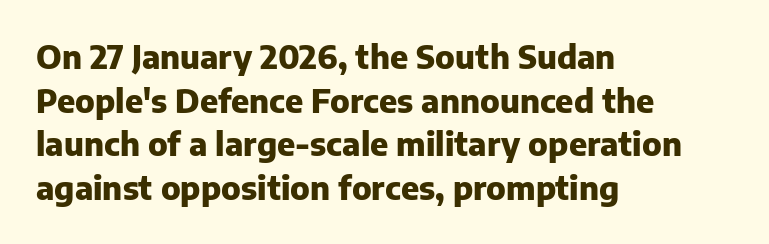
Q: Is the text bold? A: Yes.
Q: Is the text italic (slanted)? A: No, it is upright.
Q: Is the typeface a serif or a sans-serif typeface? A: Sans-serif.
Q: Is the text underlined? A: No.
Q: How is the paragraph aligned? A: Left-aligned.
Q: Is the spacing between letters normal or unusually wide? A: Normal.
Q: Is the spacing between lines tight, normal or loose? A: Normal.
Q: Width (condensed, normal, or wide)? A: Normal.
Q: Stroke contrast? A: Low.
Q: x-height? A: Medium.
Q: Monospaced? A: No.
